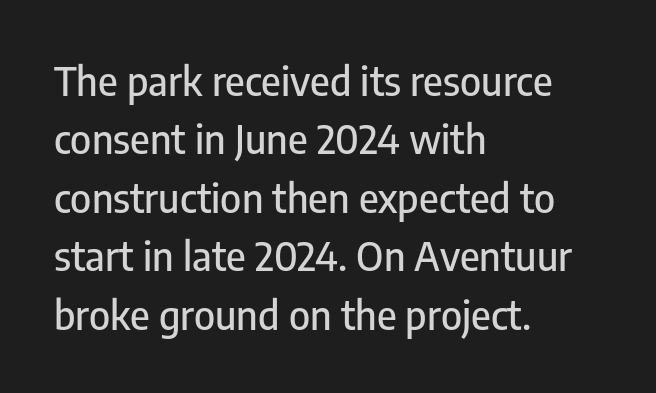
{"serif": "no", "italic": "no", "width": "condensed", "stroke_contrast": "low", "x_height": "medium", "monospaced": "no", "underline": "no", "align": "left", "line_spacing": "normal", "line_spacing_ratio": 1.46, "letter_spacing": "normal", "letter_spacing_em": 0.0, "glyph_px": 40}
